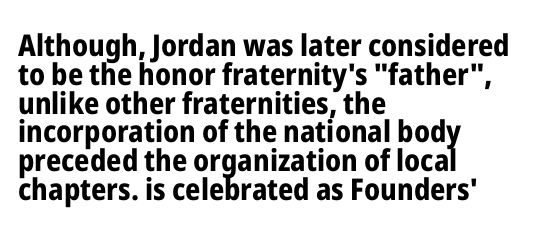
Q: Is the text bold? A: Yes.
Q: Is the text italic (slanted)? A: No, it is upright.
Q: Is the typeface a serif or a sans-serif typeface? A: Sans-serif.
Q: Is the text underlined? A: No.
Q: How is the paragraph aligned? A: Left-aligned.
Q: Is the spacing between letters normal or unusually wide? A: Normal.
Q: Is the spacing between lines tight, normal or loose? A: Tight.
Q: Width (condensed, normal, or wide)? A: Condensed.
Q: Stroke contrast? A: Low.
Q: x-height? A: Medium.
Q: Monospaced? A: No.
